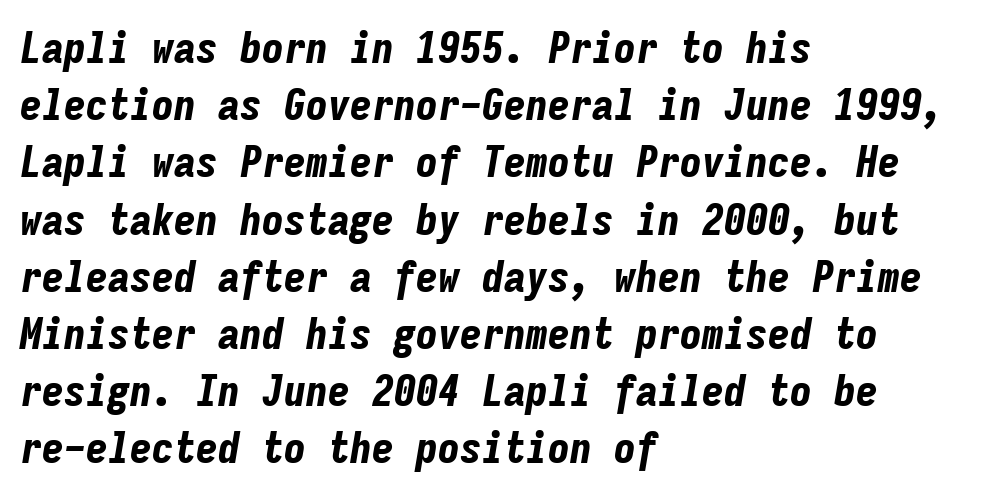
Q: Is the text bold? A: Yes.
Q: Is the text italic (slanted)? A: Yes, it leans right by about 9 degrees.
Q: Is the text underlined? A: No.
Q: How is the paragraph aligned? A: Left-aligned.
Q: Is the spacing between letters normal or unusually wide? A: Normal.
Q: Is the spacing between lines tight, normal or loose? A: Normal.
Q: Width (condensed, normal, or wide)? A: Condensed.
Q: Stroke contrast? A: Low.
Q: x-height? A: Medium.
Q: Monospaced? A: Yes.
